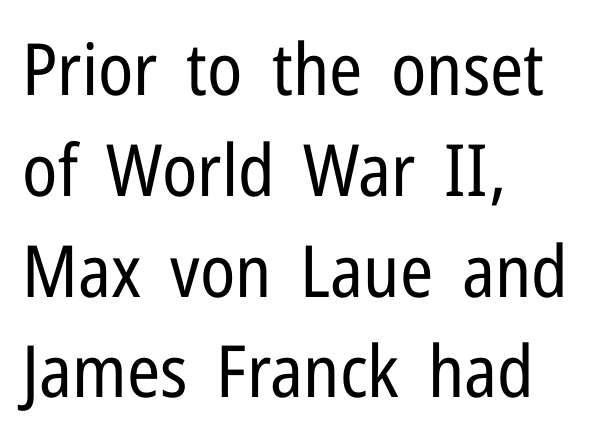
Q: Is the text bold? A: No.
Q: Is the text italic (slanted)? A: No, it is upright.
Q: Is the typeface a serif or a sans-serif typeface? A: Sans-serif.
Q: Is the text underlined? A: No.
Q: How is the paragraph aligned? A: Left-aligned.
Q: Is the spacing between letters normal or unusually wide? A: Normal.
Q: Is the spacing between lines tight, normal or loose? A: Normal.
Q: Width (condensed, normal, or wide)? A: Condensed.
Q: Stroke contrast? A: Low.
Q: x-height? A: Medium.
Q: Monospaced? A: No.
